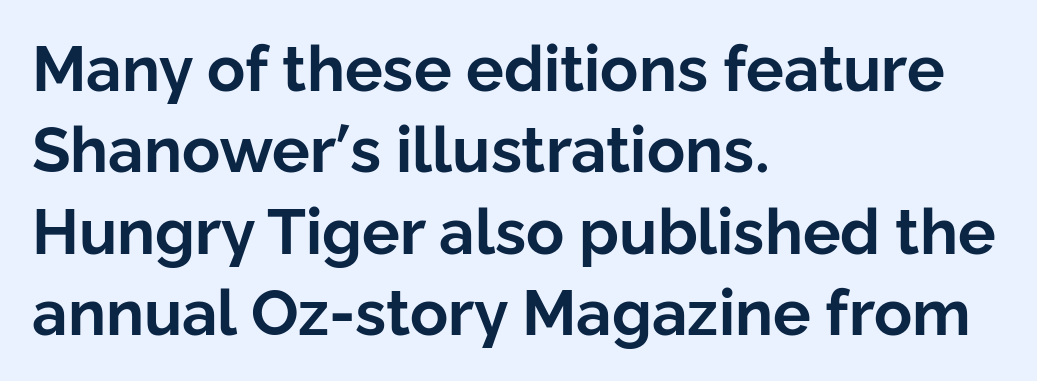
{"serif": "no", "italic": "no", "bold": "yes", "weight": "bold", "width": "normal", "stroke_contrast": "low", "x_height": "medium", "monospaced": "no", "underline": "no", "align": "left", "line_spacing": "normal", "line_spacing_ratio": 1.29, "letter_spacing": "normal", "letter_spacing_em": 0.0, "glyph_px": 63}
